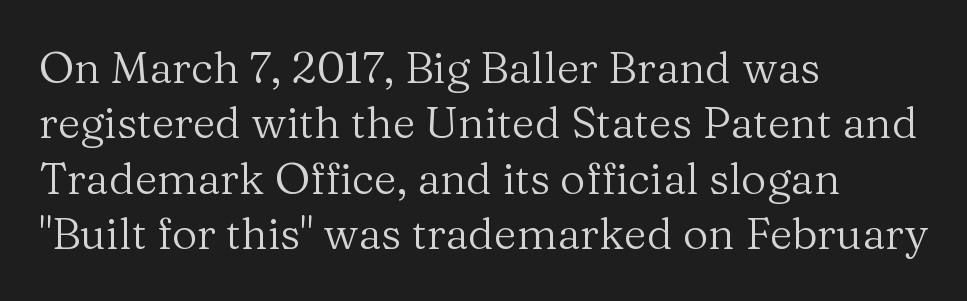
{"serif": "yes", "italic": "no", "bold": "no", "weight": "regular", "width": "normal", "stroke_contrast": "medium", "x_height": "medium", "monospaced": "no", "underline": "no", "align": "left", "line_spacing": "normal", "line_spacing_ratio": 1.26, "letter_spacing": "normal", "letter_spacing_em": 0.0, "glyph_px": 44}
